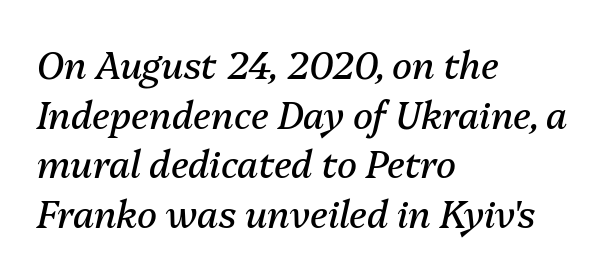
Q: Is the text bold? A: No.
Q: Is the text italic (slanted)? A: Yes, it leans right by about 13 degrees.
Q: Is the text underlined? A: No.
Q: How is the paragraph aligned? A: Left-aligned.
Q: Is the spacing between letters normal or unusually wide? A: Normal.
Q: Is the spacing between lines tight, normal or loose? A: Normal.
Q: Width (condensed, normal, or wide)? A: Normal.
Q: Stroke contrast? A: Medium.
Q: x-height? A: Medium.
Q: Monospaced? A: No.
